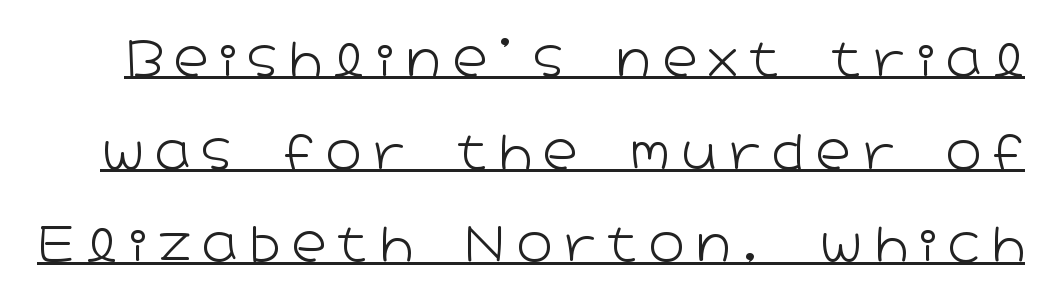
The strokes are not fattened; the text isn't bold. The passage shown is underscored from start to finish. This sample uses expanded letter spacing, leaving extra air between glyphs. Do the characters align in a grid? No, the font is proportional. Type style note: lacks serifs.
